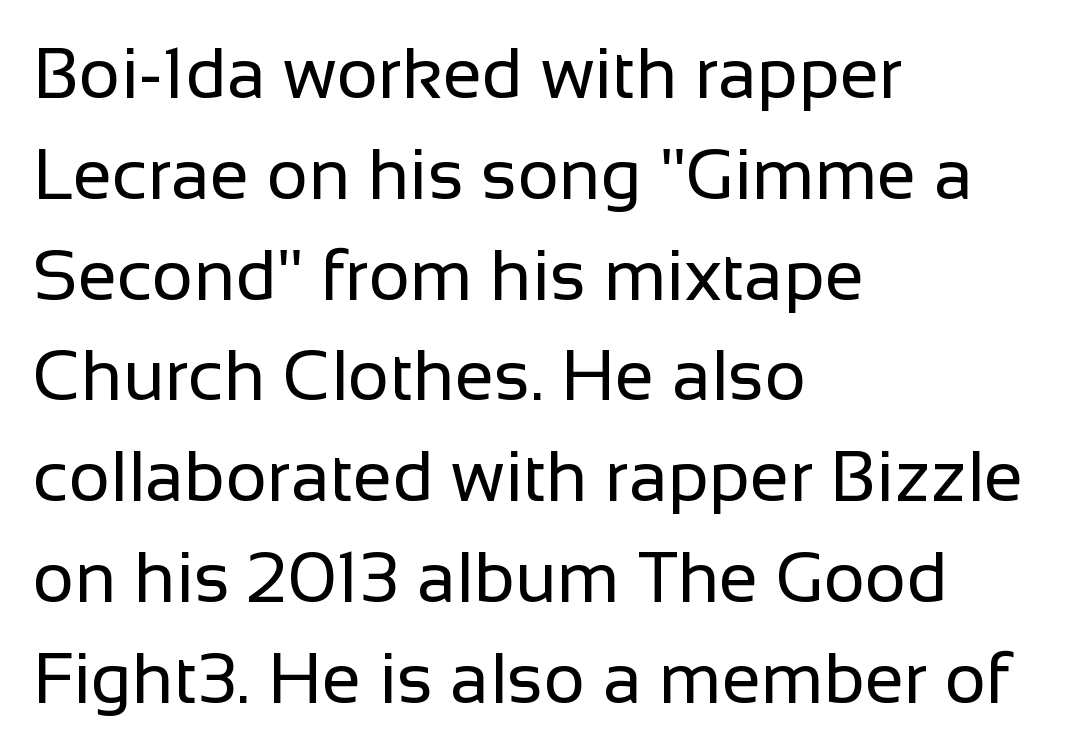
Q: Is the text bold? A: No.
Q: Is the text italic (slanted)? A: No, it is upright.
Q: Is the typeface a serif or a sans-serif typeface? A: Sans-serif.
Q: Is the text underlined? A: No.
Q: How is the paragraph aligned? A: Left-aligned.
Q: Is the spacing between letters normal or unusually wide? A: Normal.
Q: Is the spacing between lines tight, normal or loose? A: Normal.
Q: Width (condensed, normal, or wide)? A: Normal.
Q: Stroke contrast? A: Low.
Q: x-height? A: Medium.
Q: Monospaced? A: No.
